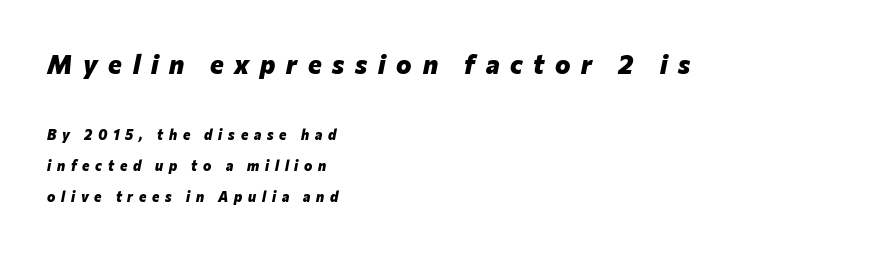
{"italic": "yes", "lean": "right", "slant_degrees": 12, "bold": "yes", "underline": "no", "align": "left", "line_spacing": "loose", "line_spacing_ratio": 2.21, "letter_spacing": "wide", "letter_spacing_em": 0.41, "larger_block": "first", "size_ratio": 1.86, "glyph_px": 26}
